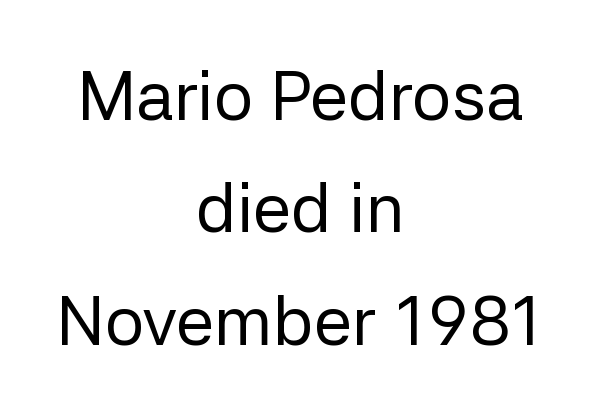
The image shows 69 px regular-weight sans-serif type, upright; set centered, normal line spacing (1.63x), normal letter spacing, not underlined; low stroke contrast and a medium x-height.
